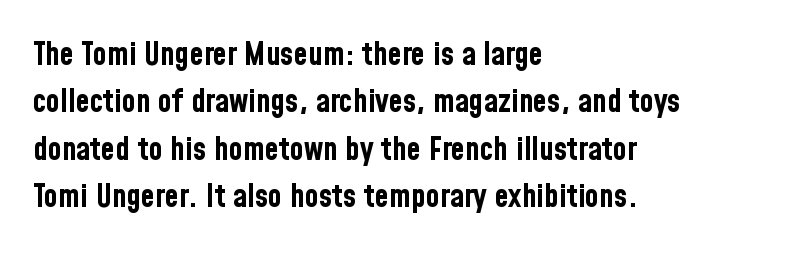
Nope, no serifs anywhere on these letters. This is roman type, the default non-slanted kind. Does the leading feel generous? No, just average. Heft: maximum for text — a bold. Observe the ordinary spacing: letters are neighbours, not strangers.
